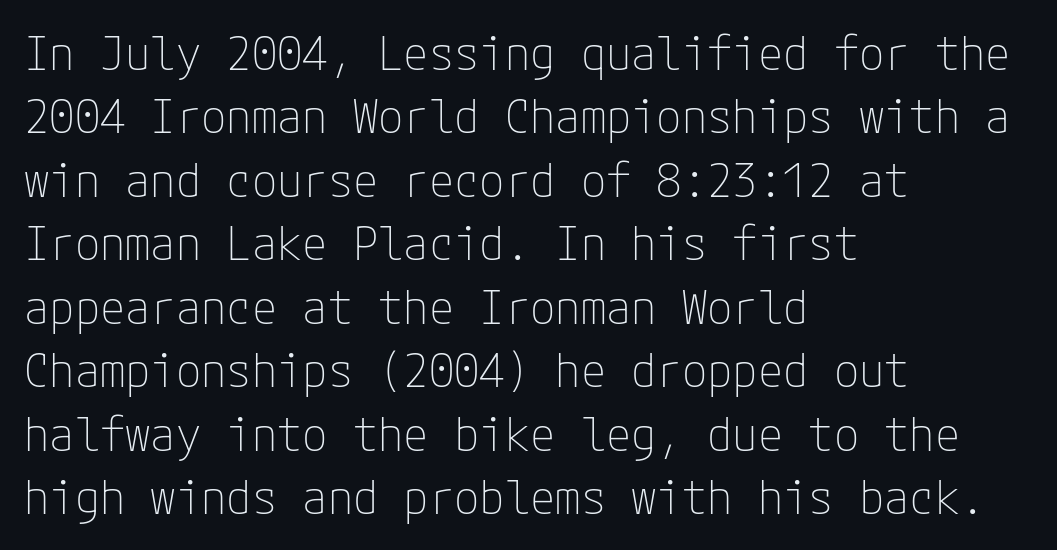
{"serif": "no", "italic": "no", "bold": "no", "weight": "thin", "width": "normal", "stroke_contrast": "low", "x_height": "medium", "underline": "no", "align": "left", "line_spacing": "normal", "line_spacing_ratio": 1.38, "letter_spacing": "normal", "letter_spacing_em": 0.0, "glyph_px": 46}
